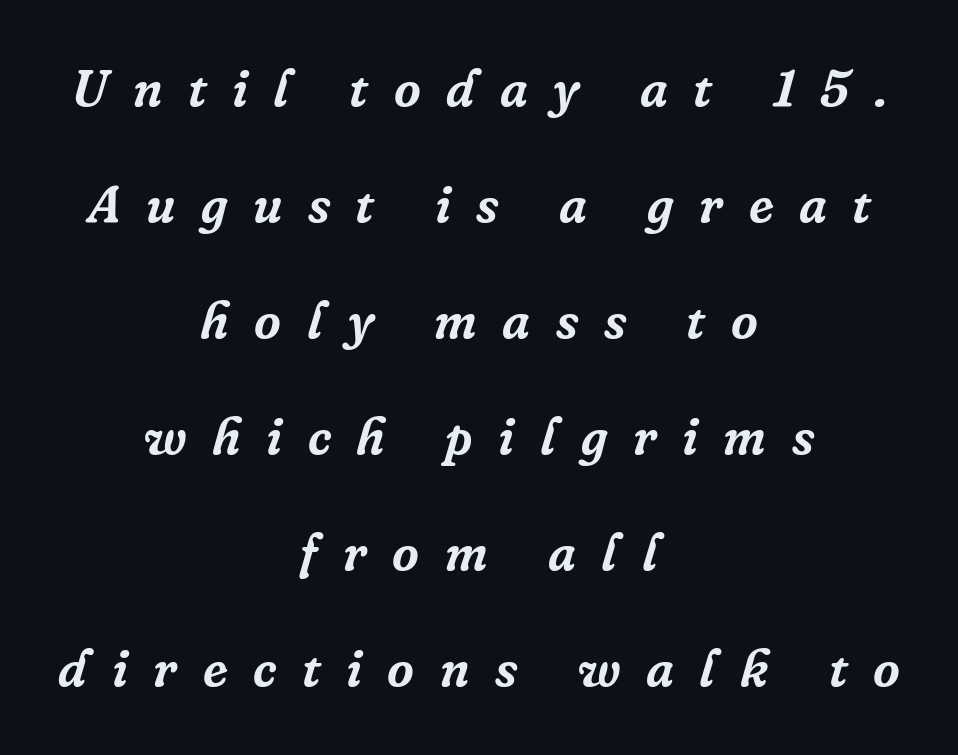
{"serif": "yes", "italic": "yes", "lean": "right", "slant_degrees": 16, "width": "normal", "stroke_contrast": "low", "x_height": "medium", "monospaced": "no", "underline": "no", "align": "center", "line_spacing": "loose", "line_spacing_ratio": 2.23, "letter_spacing": "wide", "letter_spacing_em": 0.49, "glyph_px": 52}
